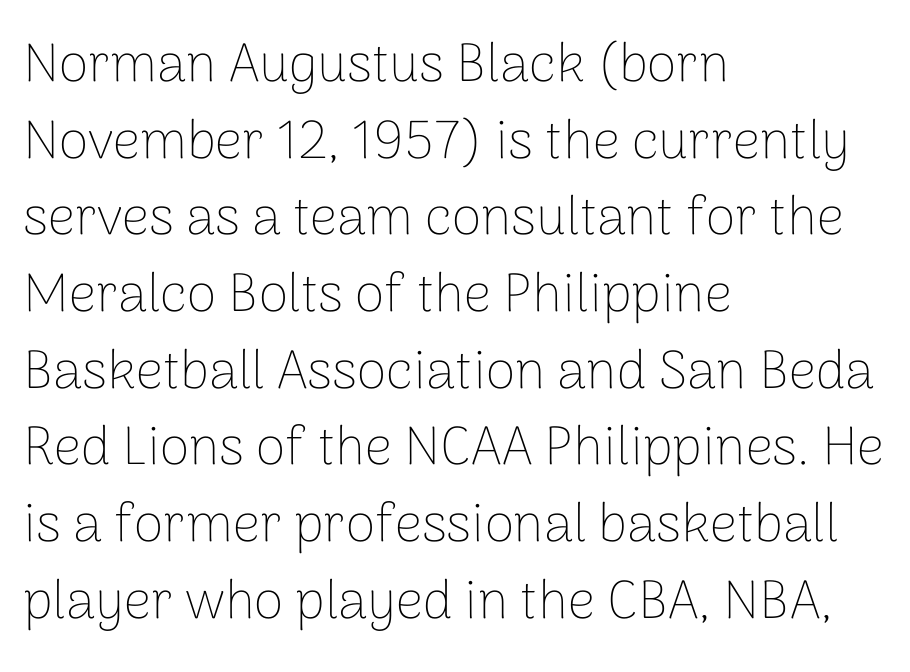
Q: Is the text bold? A: No.
Q: Is the text italic (slanted)? A: No, it is upright.
Q: Is the typeface a serif or a sans-serif typeface? A: Sans-serif.
Q: Is the text underlined? A: No.
Q: How is the paragraph aligned? A: Left-aligned.
Q: Is the spacing between letters normal or unusually wide? A: Normal.
Q: Is the spacing between lines tight, normal or loose? A: Normal.
Q: Width (condensed, normal, or wide)? A: Normal.
Q: Stroke contrast? A: Low.
Q: x-height? A: Medium.
Q: Monospaced? A: No.
